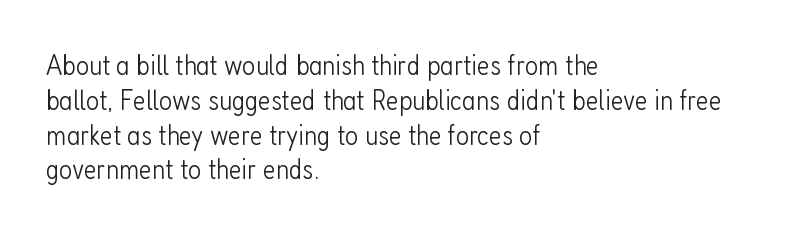
Is the stroke heavy? The answer is a plain regular-or-lighter. Clear beneath every line of the passage. A sans-serif font was chosen for this passage. Glyph-to-glyph distance matches everyday printed text. Each letter keeps its own natural width here, so spacing adapts to shape.
